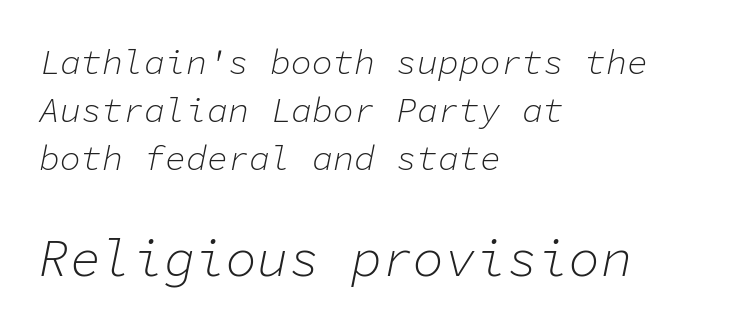
Q: Is the text bold? A: No.
Q: Is the text italic (slanted)? A: Yes, it leans right by about 11 degrees.
Q: Is the text underlined? A: No.
Q: How is the paragraph aligned? A: Left-aligned.
Q: Is the spacing between letters normal or unusually wide? A: Normal.
Q: Is the spacing between lines tight, normal or loose? A: Normal.
Q: Which block of text is set in a larger size, the first (top) or the second (bottom)? A: The second (bottom) one.
Q: Width (condensed, normal, or wide)? A: Normal.
Q: Stroke contrast? A: Low.
Q: x-height? A: Medium.
Q: Monospaced? A: Yes.
